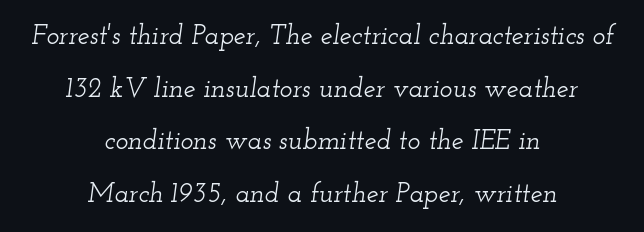
There is no visible air inserted between adjacent glyphs. Notice how the stems are inclined rather than vertical — that's the hallmark of italics. Whoever set this chose breathing room over compactness in the vertical rhythm. A student would call this center alignment; a typographer would say set centered.
